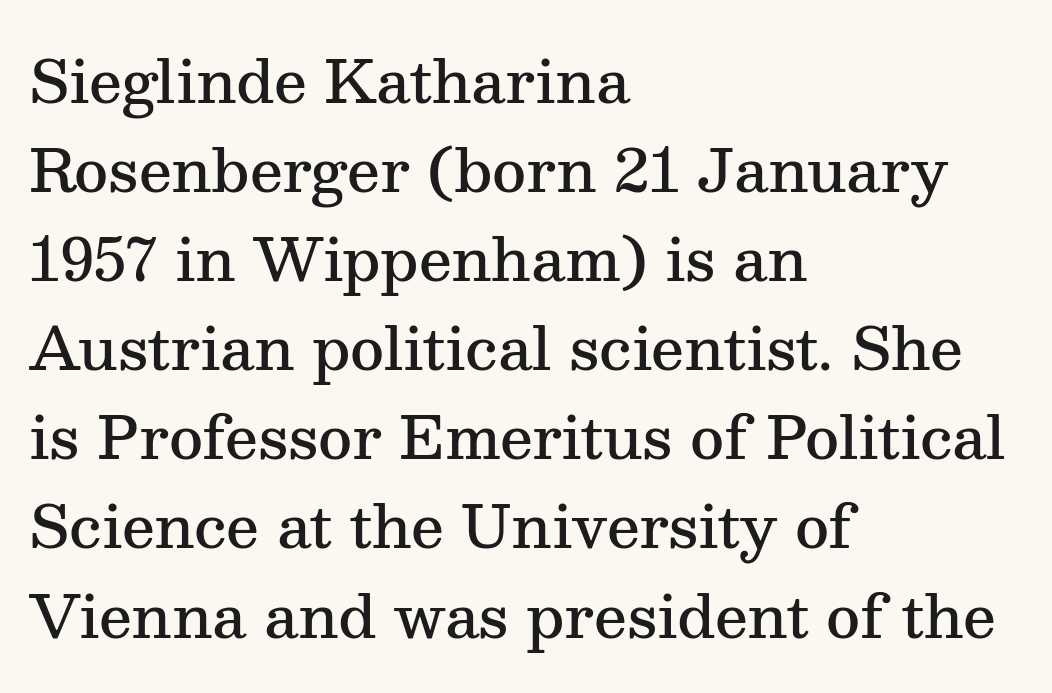
The image shows 59 px semibold serif type, upright; set left-aligned, normal line spacing (1.51x), normal letter spacing, not underlined; medium stroke contrast and a medium x-height.
